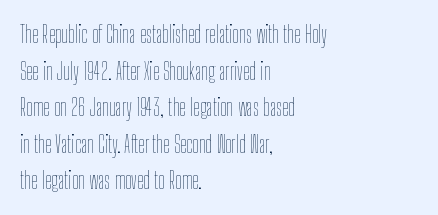
{"italic": "no", "bold": "no", "underline": "no", "align": "left", "line_spacing": "normal", "line_spacing_ratio": 1.59, "letter_spacing": "normal", "letter_spacing_em": 0.0, "glyph_px": 23}
